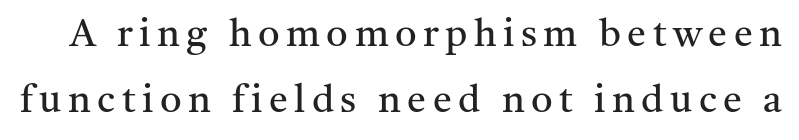
The image shows 38 px regular-weight serif type, upright; set line spacing 1.75x, not underlined; medium stroke contrast and a medium x-height.
